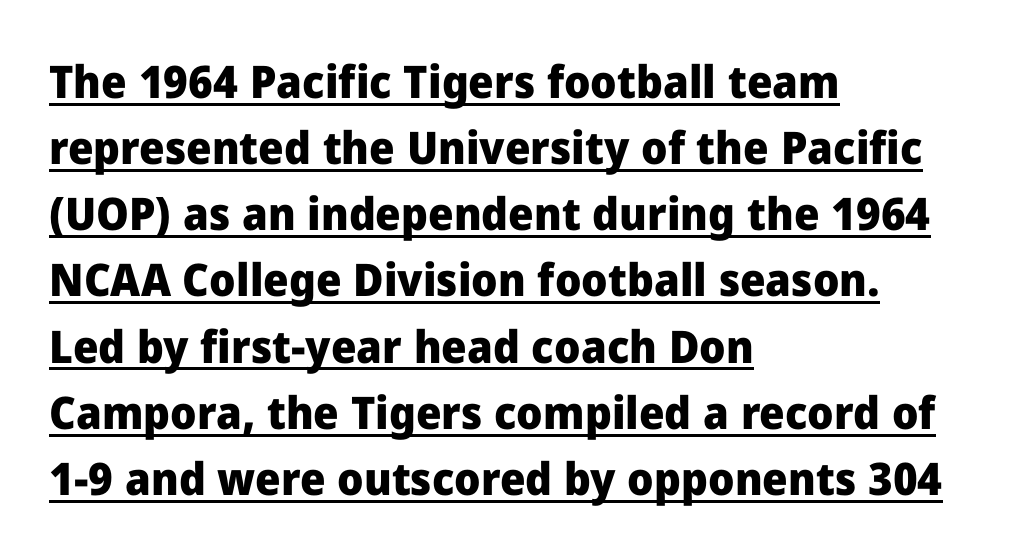
{"serif": "no", "italic": "no", "bold": "yes", "weight": "heavy", "width": "normal", "stroke_contrast": "low", "x_height": "medium", "monospaced": "no", "underline": "yes", "align": "left", "line_spacing": "normal", "line_spacing_ratio": 1.47, "letter_spacing": "normal", "letter_spacing_em": 0.0, "glyph_px": 45}
